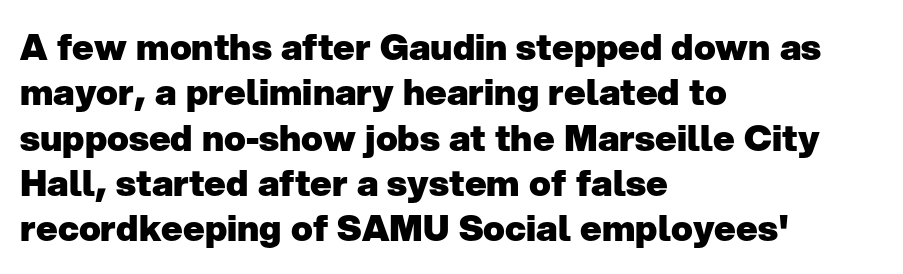
{"serif": "no", "italic": "no", "bold": "yes", "weight": "heavy", "width": "normal", "stroke_contrast": "low", "x_height": "medium", "monospaced": "no", "underline": "no", "align": "left", "line_spacing": "normal", "line_spacing_ratio": 1.26, "letter_spacing": "normal", "letter_spacing_em": 0.0, "glyph_px": 36}
